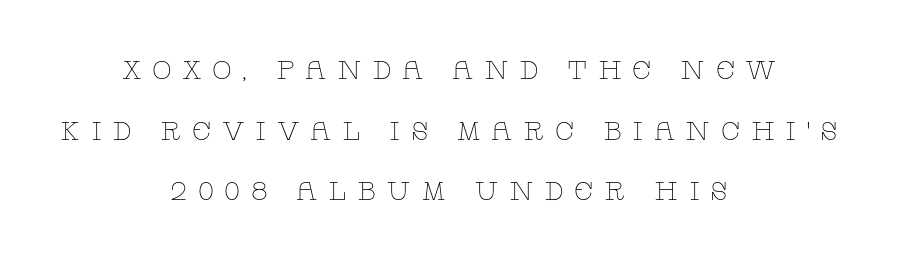
{"italic": "no", "bold": "no", "underline": "no", "align": "center", "line_spacing": "loose", "line_spacing_ratio": 2.33, "letter_spacing": "wide", "letter_spacing_em": 0.4, "glyph_px": 26}
